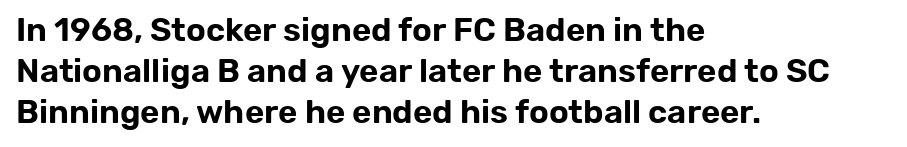
Q: Is the text italic (slanted)? A: No, it is upright.
Q: Is the typeface a serif or a sans-serif typeface? A: Sans-serif.
Q: Is the text underlined? A: No.
Q: How is the paragraph aligned? A: Left-aligned.
Q: Is the spacing between letters normal or unusually wide? A: Normal.
Q: Width (condensed, normal, or wide)? A: Normal.
Q: Stroke contrast? A: Low.
Q: x-height? A: Medium.
Q: Monospaced? A: No.
